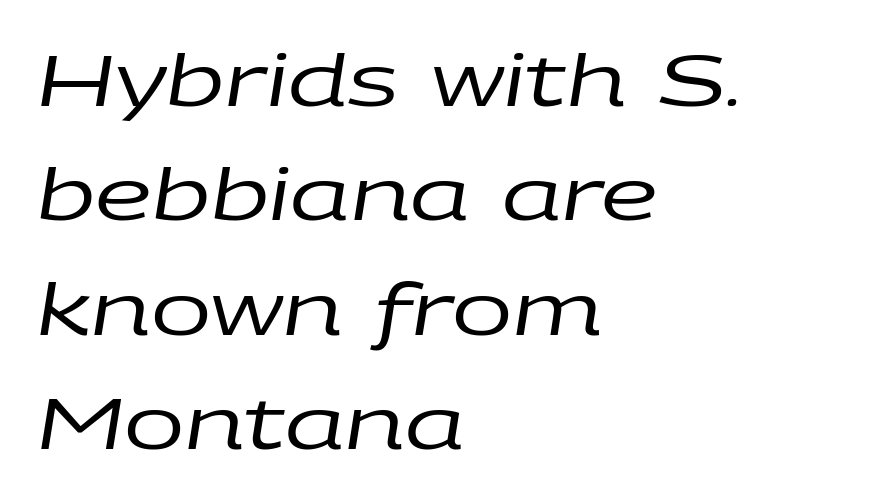
{"italic": "yes", "lean": "right", "slant_degrees": 9, "bold": "no", "weight": "regular", "width": "wide", "stroke_contrast": "low", "x_height": "large", "monospaced": "no", "underline": "no", "align": "left", "line_spacing": "normal", "line_spacing_ratio": 1.59, "letter_spacing": "normal", "letter_spacing_em": 0.0, "glyph_px": 72}
